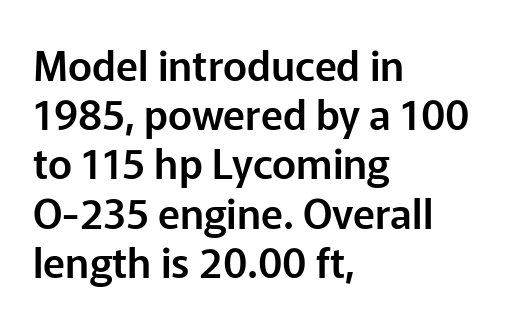
Q: Is the text italic (slanted)? A: No, it is upright.
Q: Is the typeface a serif or a sans-serif typeface? A: Sans-serif.
Q: Is the text underlined? A: No.
Q: How is the paragraph aligned? A: Left-aligned.
Q: Is the spacing between letters normal or unusually wide? A: Normal.
Q: Width (condensed, normal, or wide)? A: Normal.
Q: Stroke contrast? A: Low.
Q: x-height? A: Medium.
Q: Monospaced? A: No.
